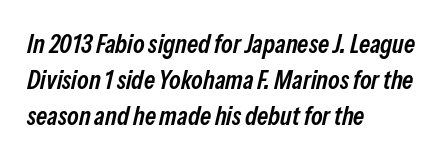
The gaps between neighbouring characters are ordinary and unremarkable. These lines were composed using italics. Layout note: lines flush left. The leading is moderate, giving the passage an even texture.
